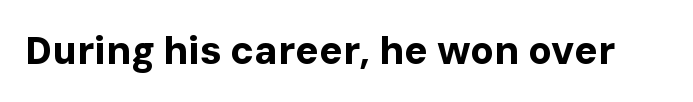
Q: Is the text bold? A: Yes.
Q: Is the text italic (slanted)? A: No, it is upright.
Q: Is the typeface a serif or a sans-serif typeface? A: Sans-serif.
Q: Is the text underlined? A: No.
Q: Is the spacing between letters normal or unusually wide? A: Normal.
Q: Width (condensed, normal, or wide)? A: Normal.
Q: Stroke contrast? A: Low.
Q: x-height? A: Medium.
Q: Monospaced? A: No.
